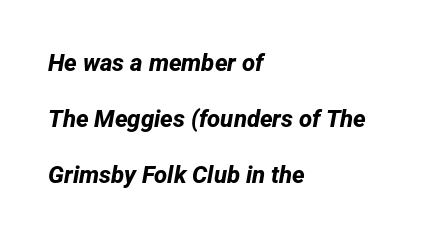
Between one letter and the next there's only the usual sliver of space. Pretty heavy lettering here — definitely bold. Line beginnings align vertically; line endings do not. Check under the words: just untouched page. Loosely led — the rows are spread out.
